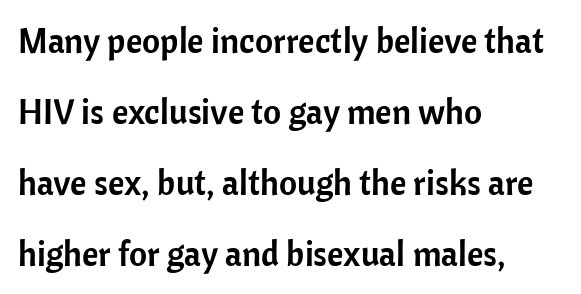
Q: Is the text italic (slanted)? A: No, it is upright.
Q: Is the typeface a serif or a sans-serif typeface? A: Sans-serif.
Q: Is the text underlined? A: No.
Q: How is the paragraph aligned? A: Left-aligned.
Q: Is the spacing between letters normal or unusually wide? A: Normal.
Q: Is the spacing between lines tight, normal or loose? A: Loose.
Q: Width (condensed, normal, or wide)? A: Normal.
Q: Stroke contrast? A: Low.
Q: x-height? A: Medium.
Q: Monospaced? A: No.
